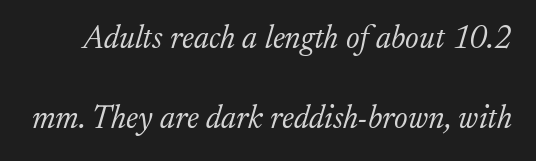
{"serif": "yes", "italic": "yes", "lean": "right", "slant_degrees": 17, "bold": "no", "weight": "light", "width": "normal", "stroke_contrast": "low", "x_height": "medium", "monospaced": "no", "underline": "no", "line_spacing": "loose", "line_spacing_ratio": 2.5, "letter_spacing": "normal", "letter_spacing_em": 0.0, "glyph_px": 32}
